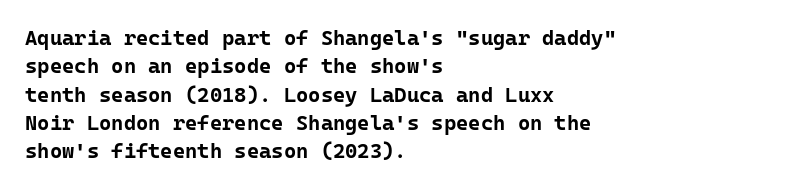
Q: Is the text bold? A: Yes.
Q: Is the text italic (slanted)? A: No, it is upright.
Q: Is the text underlined? A: No.
Q: How is the paragraph aligned? A: Left-aligned.
Q: Is the spacing between letters normal or unusually wide? A: Normal.
Q: Is the spacing between lines tight, normal or loose? A: Normal.
